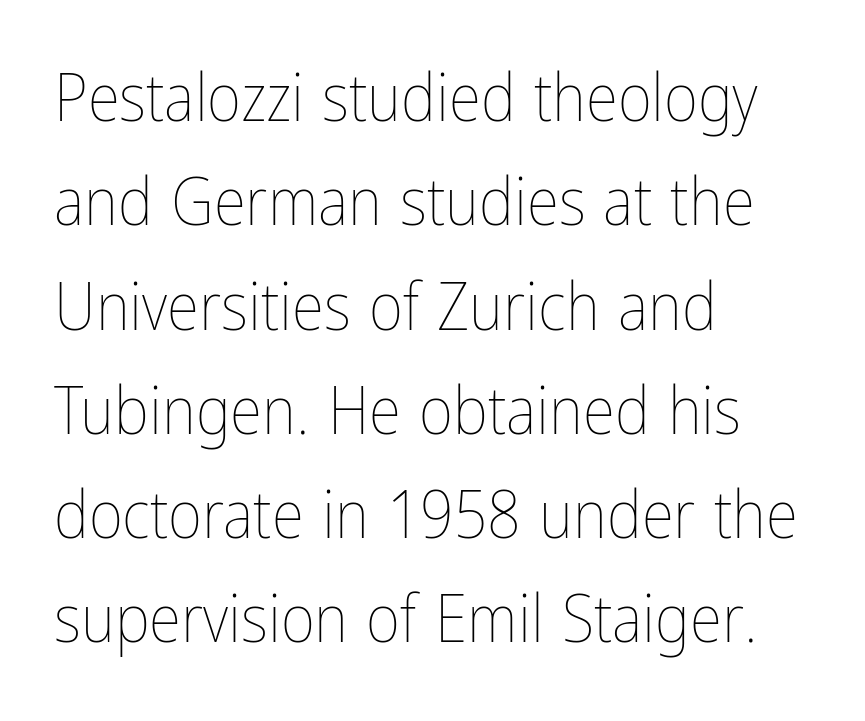
The image shows 66 px thin, condensed type, upright; set left-aligned, normal line spacing (1.58x), normal letter spacing, not underlined; low stroke contrast and a medium x-height.
